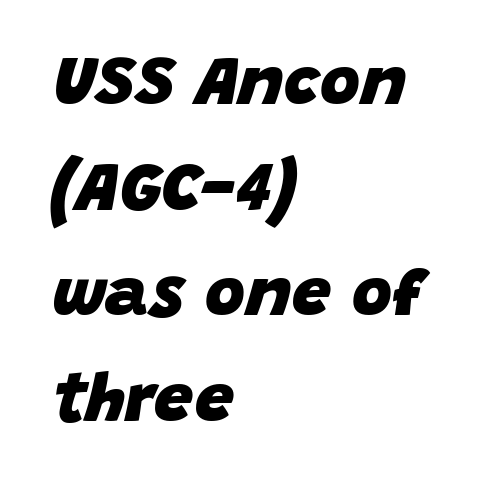
The image shows 69 px heavy type, italic (leaning right); set left-aligned, normal line spacing (1.53x), normal letter spacing, not underlined; low stroke contrast and a large x-height.
